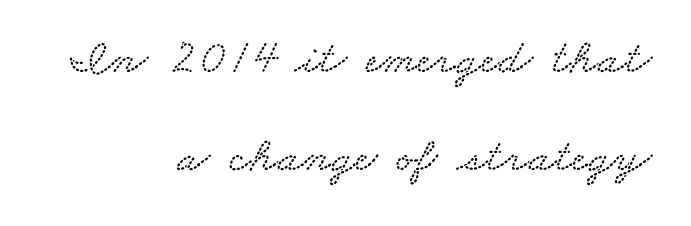
{"width": "wide", "stroke_contrast": "low", "x_height": "small", "monospaced": "no", "underline": "no", "align": "right", "line_spacing": "loose", "line_spacing_ratio": 2.0, "letter_spacing": "normal", "letter_spacing_em": 0.0, "glyph_px": 49}
